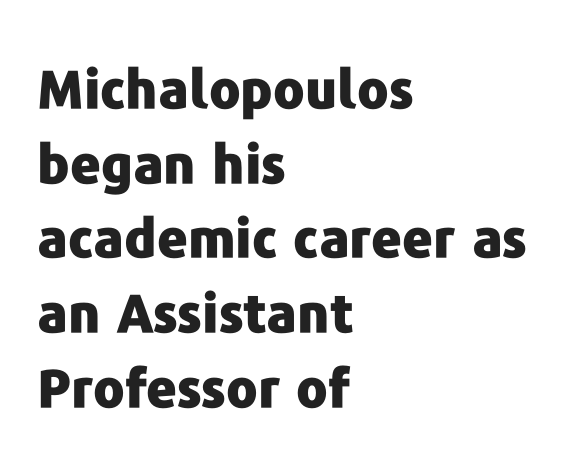
Leading: standard. Left-aligned paragraph, ragged on the right. Serif or sans? Sans — the stroke terminals are bare. Ordinary non-slanted type is in use.
